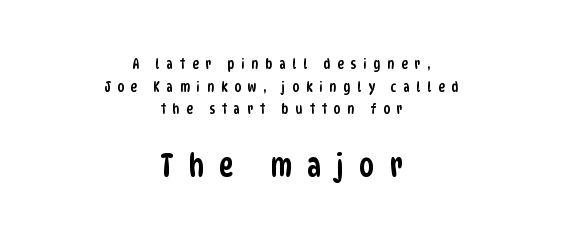
Q: Is the typeface a serif or a sans-serif typeface? A: Sans-serif.
Q: Is the text underlined? A: No.
Q: How is the paragraph aligned? A: Centered.
Q: Is the spacing between letters normal or unusually wide? A: Unusually wide.
Q: Is the spacing between lines tight, normal or loose? A: Normal.
Q: Which block of text is set in a larger size, the first (top) or the second (bottom)? A: The second (bottom) one.
Q: Width (condensed, normal, or wide)? A: Condensed.
Q: Stroke contrast? A: Low.
Q: x-height? A: Large.
Q: Monospaced? A: No.
